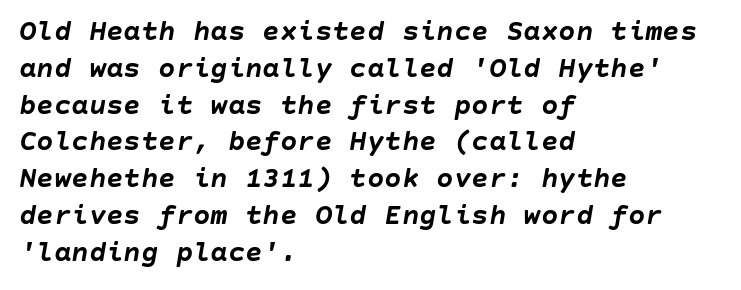
{"italic": "yes", "lean": "right", "slant_degrees": 10, "bold": "yes", "weight": "semibold", "width": "normal", "stroke_contrast": "low", "x_height": "large", "underline": "no", "align": "left", "line_spacing": "normal", "line_spacing_ratio": 1.27, "letter_spacing": "normal", "letter_spacing_em": 0.0, "glyph_px": 29}
